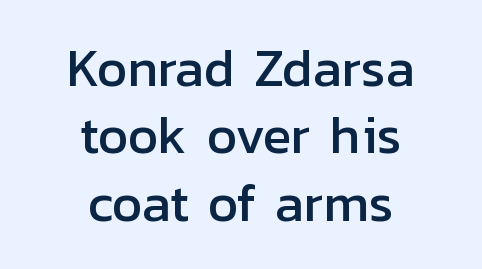
The image shows 53 px sans-serif type, upright; set centered, normal line spacing (1.27x), normal letter spacing, not underlined; low stroke contrast and a medium x-height.
